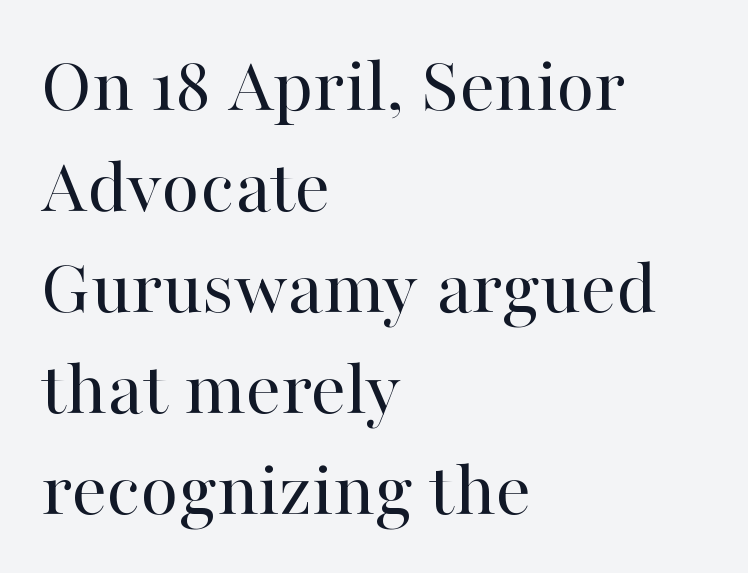
{"serif": "yes", "italic": "no", "bold": "no", "weight": "regular", "width": "normal", "stroke_contrast": "high", "x_height": "medium", "monospaced": "no", "underline": "no", "align": "left", "line_spacing": "normal", "line_spacing_ratio": 1.28, "letter_spacing": "normal", "letter_spacing_em": 0.0, "glyph_px": 79}
